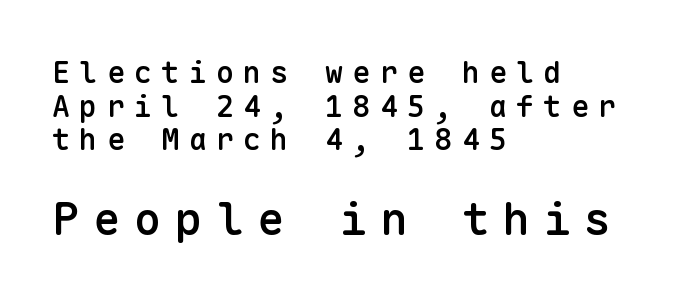
In this sample the second text group is rendered at the bigger scale. The rag falls on the right side of this text block. Bold? Not quite — semibold, heavier than regular but stopping short. Someone cranked the tracking dial way up on this one. You could count columns in this text — the font is strictly monospaced.
